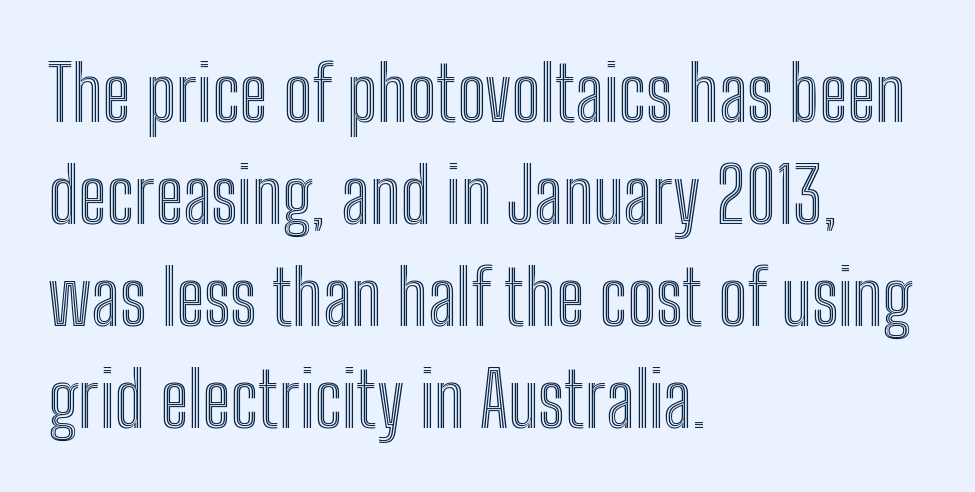
Looks like regular typesetting: each glyph gets only the width it needs. The block of text has a typical density, with ordinary space between rows. Upright lettering throughout. The words here are not underlined. Characters follow at the spacing the type designer built in.
